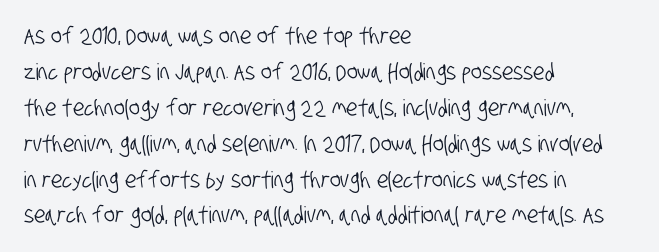
Q: Is the text underlined? A: No.
Q: How is the paragraph aligned? A: Left-aligned.
Q: Is the spacing between letters normal or unusually wide? A: Normal.
Q: Is the spacing between lines tight, normal or loose? A: Normal.
